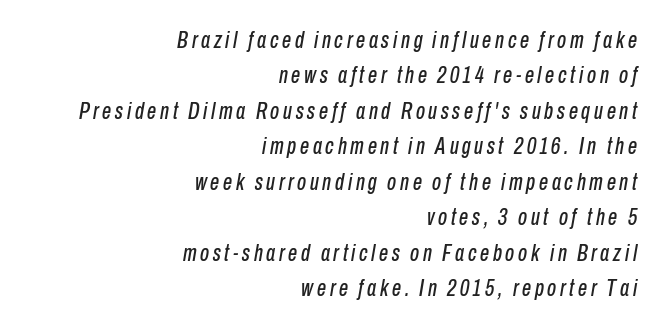
When letters slant like this, we call the style italic. The strip under each line holds only bare page. The paragraph shown leans on its right margin. Evenly set lines give the paragraph a standard silhouette.
